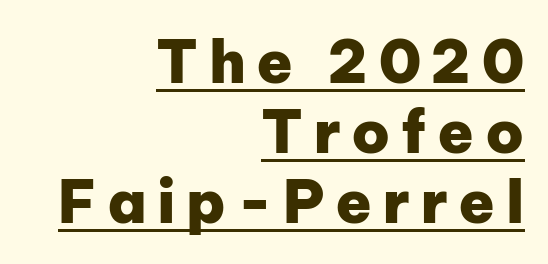
The image shows 59 px heavy sans-serif type, upright; set right-aligned, line spacing 1.19x, underlined; low stroke contrast and a medium x-height.
